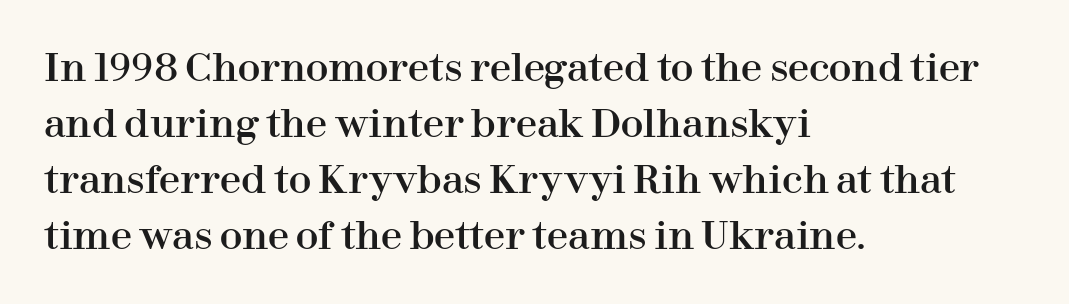
Q: Is the text italic (slanted)? A: No, it is upright.
Q: Is the typeface a serif or a sans-serif typeface? A: Serif.
Q: Is the text underlined? A: No.
Q: How is the paragraph aligned? A: Left-aligned.
Q: Is the spacing between letters normal or unusually wide? A: Normal.
Q: Is the spacing between lines tight, normal or loose? A: Normal.
Q: Width (condensed, normal, or wide)? A: Normal.
Q: Stroke contrast? A: High.
Q: x-height? A: Medium.
Q: Monospaced? A: No.
